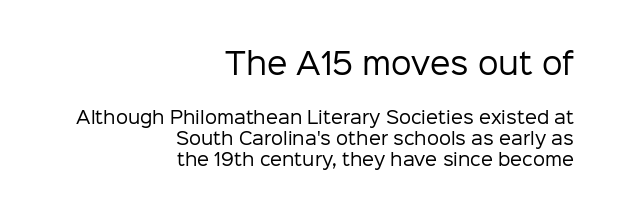
{"serif": "no", "italic": "no", "bold": "no", "weight": "regular", "width": "normal", "stroke_contrast": "low", "x_height": "medium", "monospaced": "no", "underline": "no", "align": "right", "line_spacing_ratio": 1.24, "letter_spacing": "normal", "letter_spacing_em": 0.0, "larger_block": "first", "size_ratio": 1.71, "glyph_px": 29}
